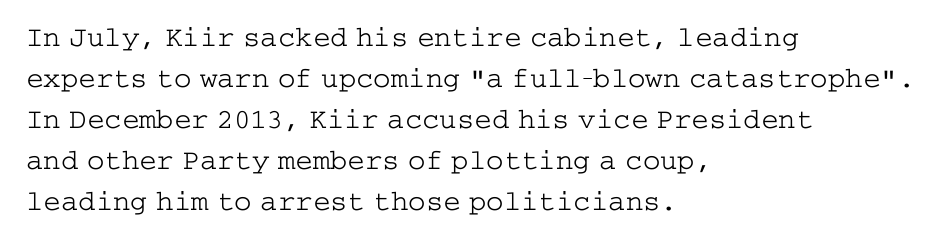
The image shows 29 px light, wide serif type, upright; set left-aligned, normal line spacing (1.41x), normal letter spacing, not underlined; low stroke contrast and a medium x-height.
